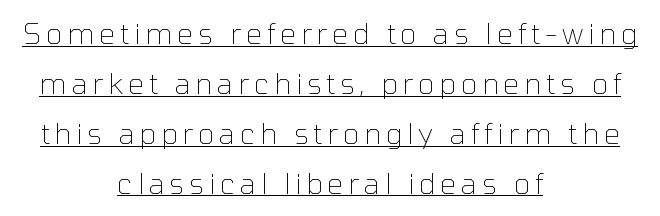
{"serif": "no", "italic": "no", "bold": "no", "weight": "thin", "width": "normal", "stroke_contrast": "low", "x_height": "medium", "monospaced": "no", "underline": "yes", "align": "center", "line_spacing_ratio": 1.78, "glyph_px": 28}
